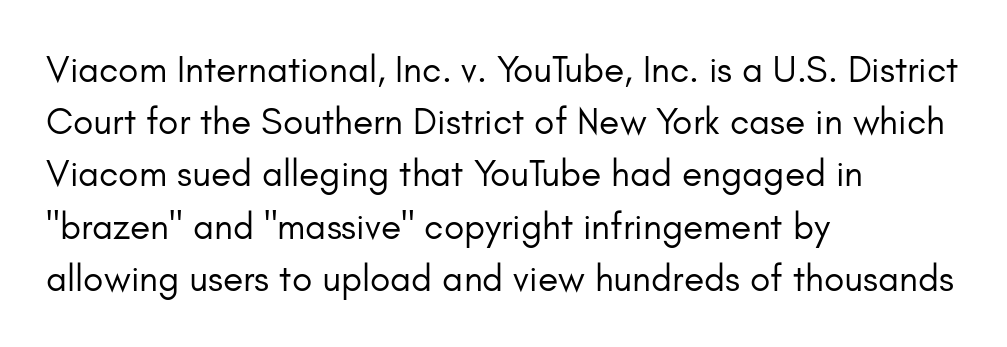
The image shows 37 px regular-weight sans-serif type, upright; set left-aligned, normal line spacing (1.41x), normal letter spacing, not underlined; low stroke contrast and a small x-height.
